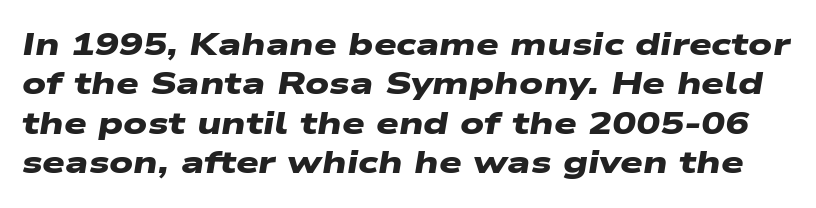
Q: Is the text bold? A: Yes.
Q: Is the typeface a serif or a sans-serif typeface? A: Sans-serif.
Q: Is the text underlined? A: No.
Q: Is the spacing between letters normal or unusually wide? A: Normal.
Q: Width (condensed, normal, or wide)? A: Wide.
Q: Stroke contrast? A: Low.
Q: x-height? A: Medium.
Q: Monospaced? A: No.
